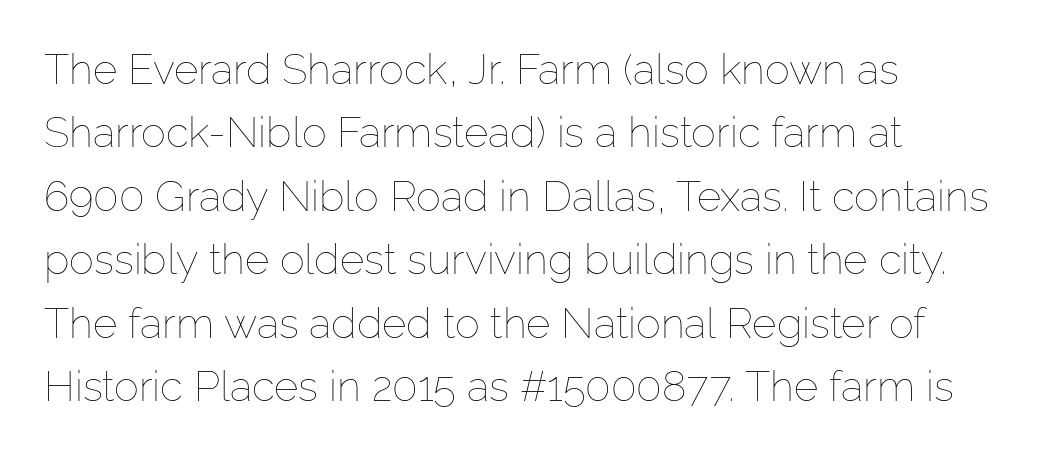
{"italic": "no", "bold": "no", "weight": "thin", "width": "normal", "stroke_contrast": "low", "x_height": "medium", "monospaced": "no", "underline": "no", "align": "left", "line_spacing": "normal", "line_spacing_ratio": 1.51, "letter_spacing": "normal", "letter_spacing_em": 0.0, "glyph_px": 42}
